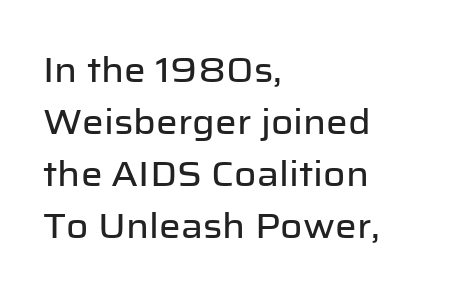
Q: Is the text italic (slanted)? A: No, it is upright.
Q: Is the typeface a serif or a sans-serif typeface? A: Sans-serif.
Q: Is the text underlined? A: No.
Q: How is the paragraph aligned? A: Left-aligned.
Q: Is the spacing between letters normal or unusually wide? A: Normal.
Q: Is the spacing between lines tight, normal or loose? A: Normal.
Q: Width (condensed, normal, or wide)? A: Normal.
Q: Stroke contrast? A: Low.
Q: x-height? A: Medium.
Q: Monospaced? A: No.
